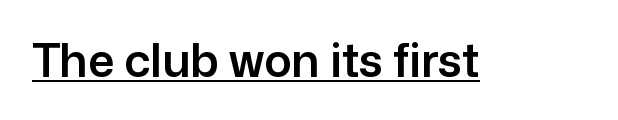
Unlike italic type, these characters show no tilt at all. The face used here appears with an underline applied. Words appear dense and cohesive because spacing is normal. Font category for this specimen: sans-serif.
